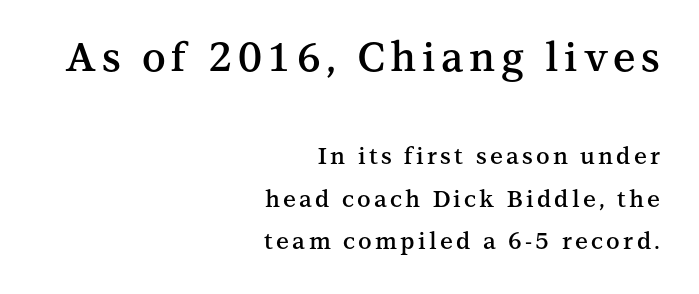
Upright lettering throughout. Right-aligned paragraph, ragged on the left. Only glyphs here, with clear space below each row. The glyphs have the mass of a demibold cut, below bold. Proportional: the letters do not fall into vertical columns.
